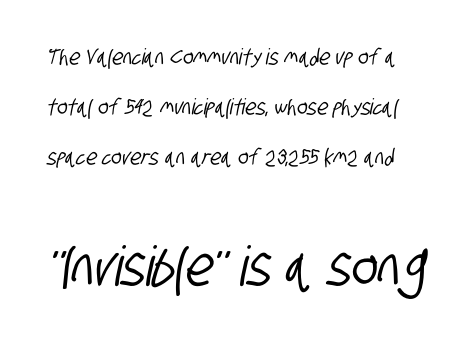
This block would shrink considerably if given ordinary leading; it's expanded now. Note: smaller setting up top, larger setting below. Think of a printed novel: that variable character pitch is what you see here. Unmarked baselines from the first word to the last.
